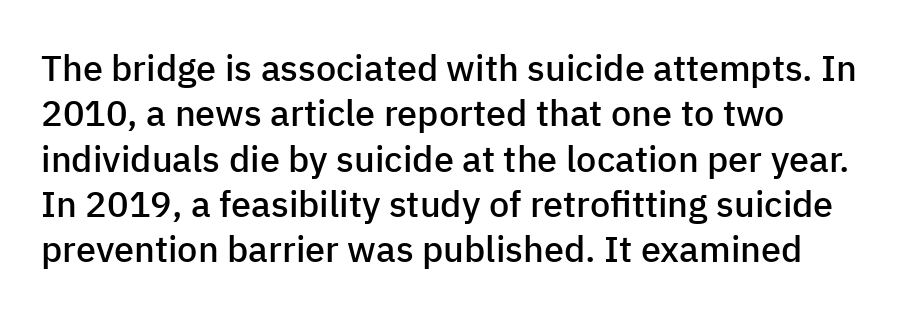
Q: Is the text bold? A: Semi-bold.
Q: Is the text italic (slanted)? A: No, it is upright.
Q: Is the typeface a serif or a sans-serif typeface? A: Sans-serif.
Q: Is the text underlined? A: No.
Q: Is the spacing between letters normal or unusually wide? A: Normal.
Q: Is the spacing between lines tight, normal or loose? A: Normal.
Q: Width (condensed, normal, or wide)? A: Normal.
Q: Stroke contrast? A: Low.
Q: x-height? A: Medium.
Q: Monospaced? A: No.
